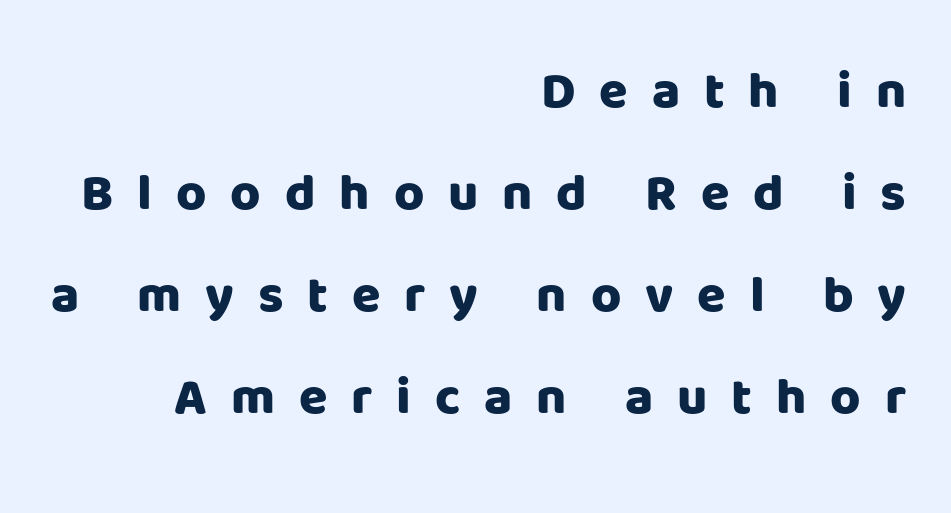
{"serif": "no", "italic": "no", "bold": "yes", "weight": "heavy", "width": "normal", "stroke_contrast": "low", "x_height": "large", "monospaced": "no", "underline": "no", "align": "right", "line_spacing": "loose", "line_spacing_ratio": 1.96, "letter_spacing": "wide", "letter_spacing_em": 0.46, "glyph_px": 52}
